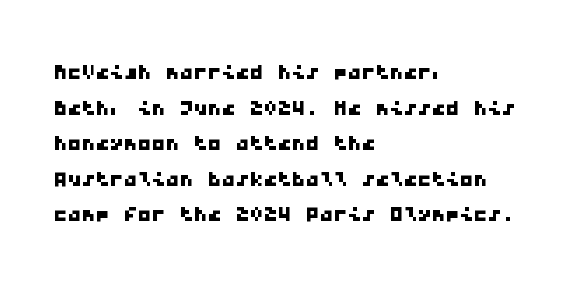
Q: Is the typeface a serif or a sans-serif typeface? A: Sans-serif.
Q: Is the text underlined? A: No.
Q: How is the paragraph aligned? A: Left-aligned.
Q: Is the spacing between letters normal or unusually wide? A: Normal.
Q: Is the spacing between lines tight, normal or loose? A: Normal.
Q: Width (condensed, normal, or wide)? A: Wide.
Q: Stroke contrast? A: Low.
Q: x-height? A: Medium.
Q: Monospaced? A: Yes.
